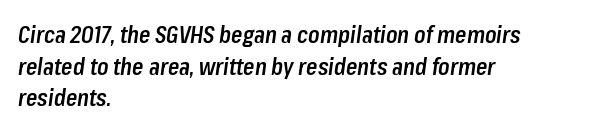
Q: Is the text bold? A: Semi-bold.
Q: Is the text italic (slanted)? A: Yes, it leans right by about 8 degrees.
Q: Is the text underlined? A: No.
Q: How is the paragraph aligned? A: Left-aligned.
Q: Is the spacing between letters normal or unusually wide? A: Normal.
Q: Is the spacing between lines tight, normal or loose? A: Normal.
